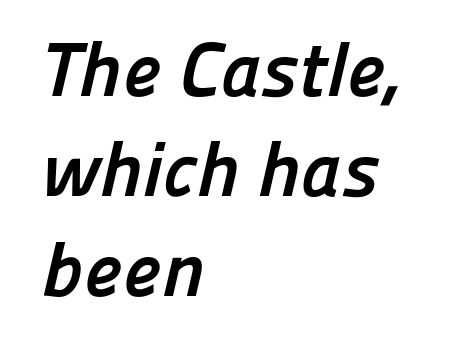
{"serif": "no", "bold": "yes", "weight": "semibold", "width": "normal", "stroke_contrast": "low", "x_height": "medium", "monospaced": "no", "underline": "no", "align": "left", "line_spacing": "normal", "line_spacing_ratio": 1.3, "letter_spacing": "normal", "letter_spacing_em": 0.0, "glyph_px": 77}
